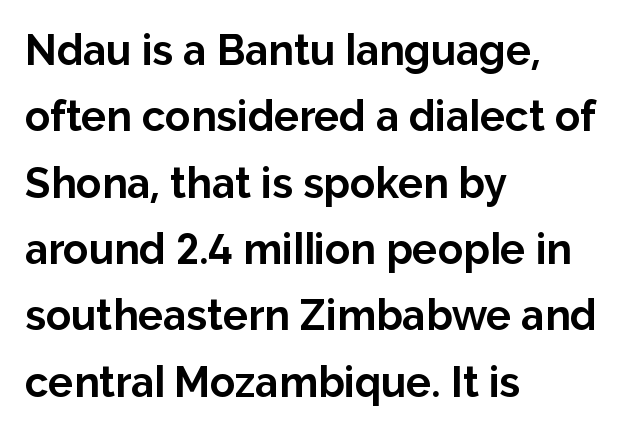
The letters stand upright; this is a roman face. Summary of weight: heavy, a full bold. The tracking reads as untouched default to a designer's eye. Every row of glyphs begins at an identical x-position on the left.
